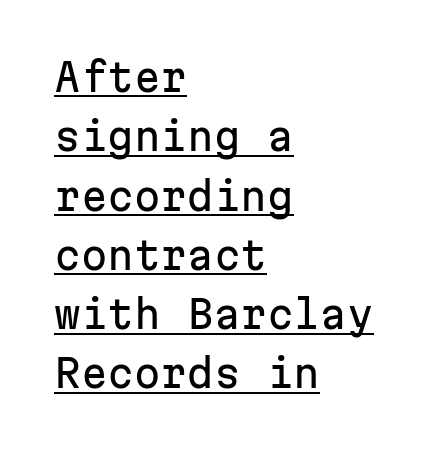
The image shows 38 px sans-serif type, upright, monospaced; set left-aligned, normal line spacing (1.56x), normal letter spacing, underlined; low stroke contrast and a medium x-height.
